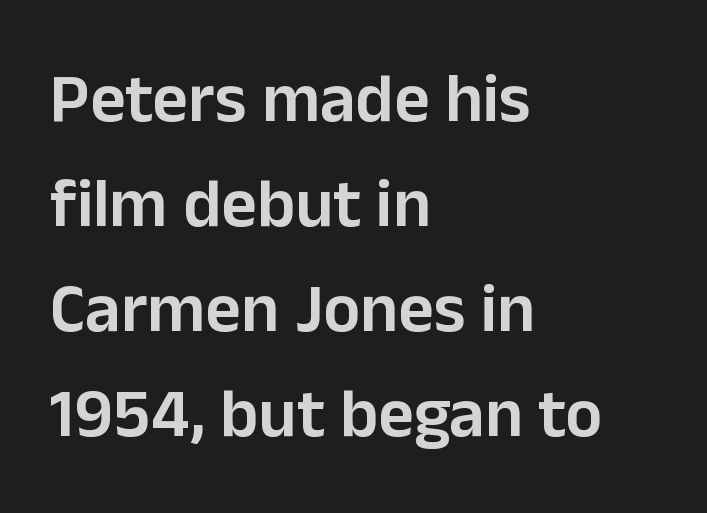
Check the space under the baseline: it is left empty. The line-height multiplier appears to be the usual default. Glyph-to-glyph distance matches everyday printed text. The font is running at a semibold setting, under full bold. No italicization has been applied; the sample stays upright.
